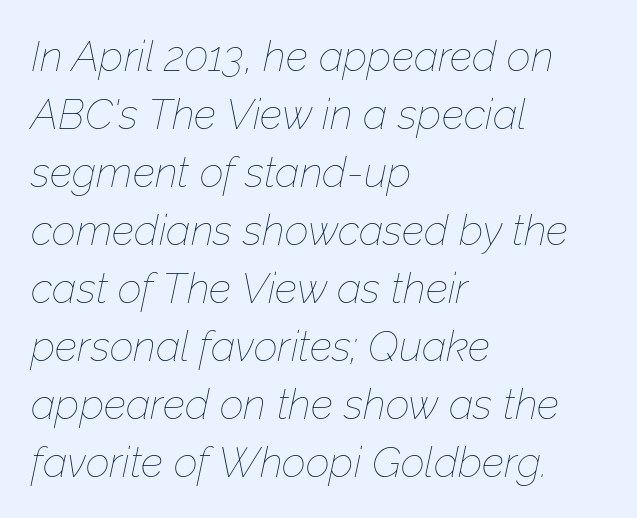
{"italic": "yes", "lean": "right", "slant_degrees": 12, "bold": "no", "weight": "thin", "width": "normal", "stroke_contrast": "low", "x_height": "medium", "monospaced": "no", "underline": "no", "align": "left", "line_spacing": "normal", "line_spacing_ratio": 1.38, "letter_spacing": "normal", "letter_spacing_em": 0.0, "glyph_px": 42}
